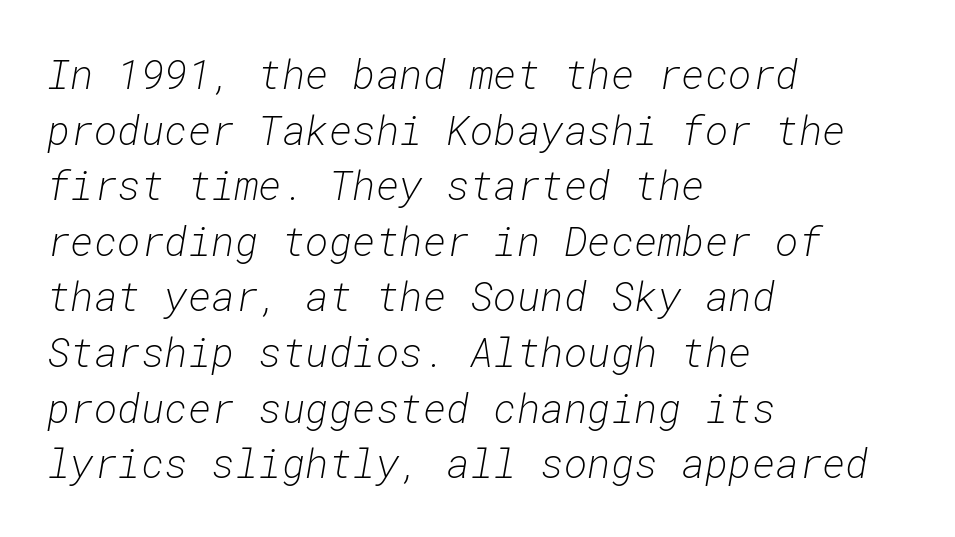
The image shows 40 px light type, italic (leaning right), monospaced; set left-aligned, normal line spacing (1.39x), normal letter spacing, not underlined; low stroke contrast and a medium x-height.
